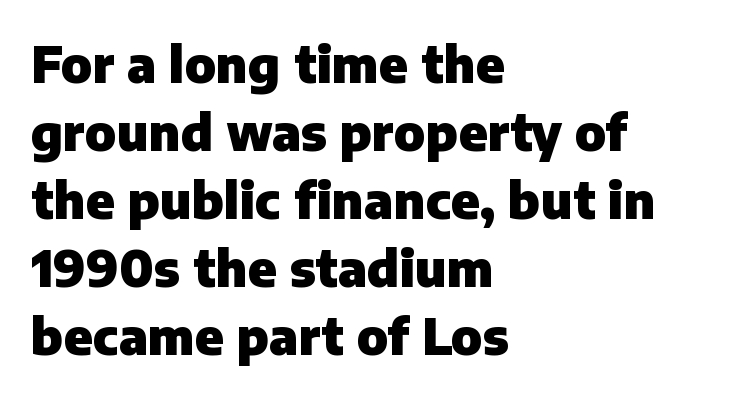
The image shows 50 px heavy sans-serif type, upright; set left-aligned, normal line spacing (1.36x), normal letter spacing, not underlined; low stroke contrast and a medium x-height.
